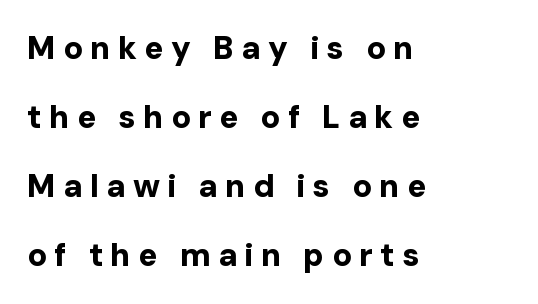
The image shows 32 px bold sans-serif type, upright; set left-aligned, loose line spacing (2.16x), unusually wide letter spacing (+0.23 em), not underlined; low stroke contrast and a medium x-height.
